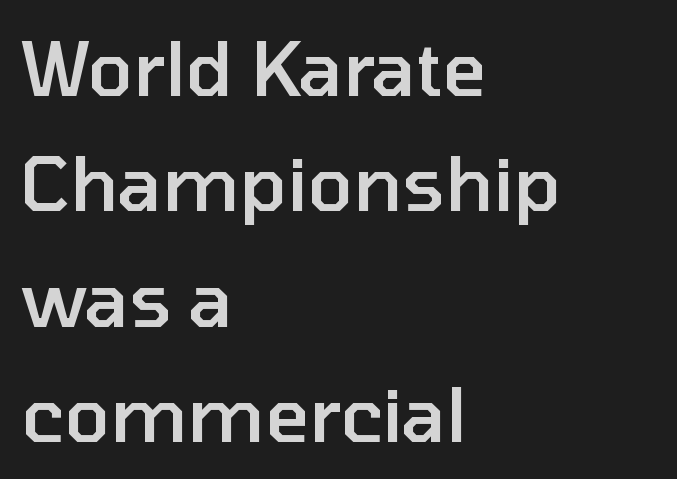
Students, this is semibold: more ink than regular, less than bold. What kind of face is this? One without serifs — a sans. The face used here is proportionally spaced, like ordinary book or web type. Quick note: not italic, upright. In terms of letterspacing, this is plain default setting.
